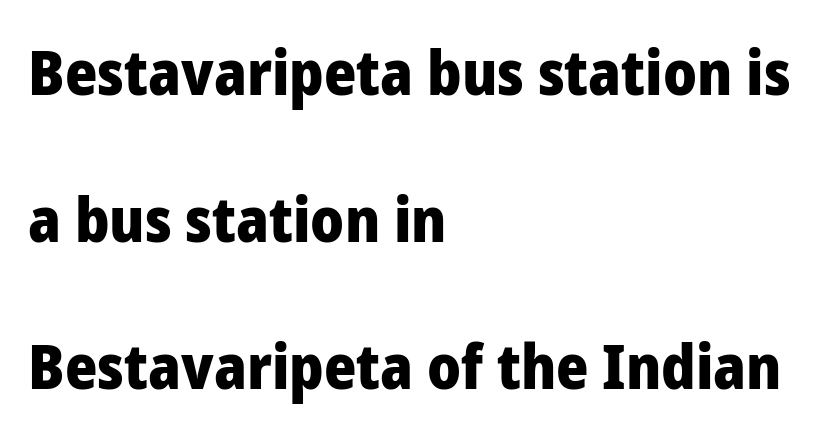
Q: Is the text bold? A: Yes.
Q: Is the text italic (slanted)? A: No, it is upright.
Q: Is the typeface a serif or a sans-serif typeface? A: Sans-serif.
Q: Is the text underlined? A: No.
Q: How is the paragraph aligned? A: Left-aligned.
Q: Is the spacing between letters normal or unusually wide? A: Normal.
Q: Is the spacing between lines tight, normal or loose? A: Loose.
Q: Width (condensed, normal, or wide)? A: Normal.
Q: Stroke contrast? A: Low.
Q: x-height? A: Medium.
Q: Monospaced? A: No.
